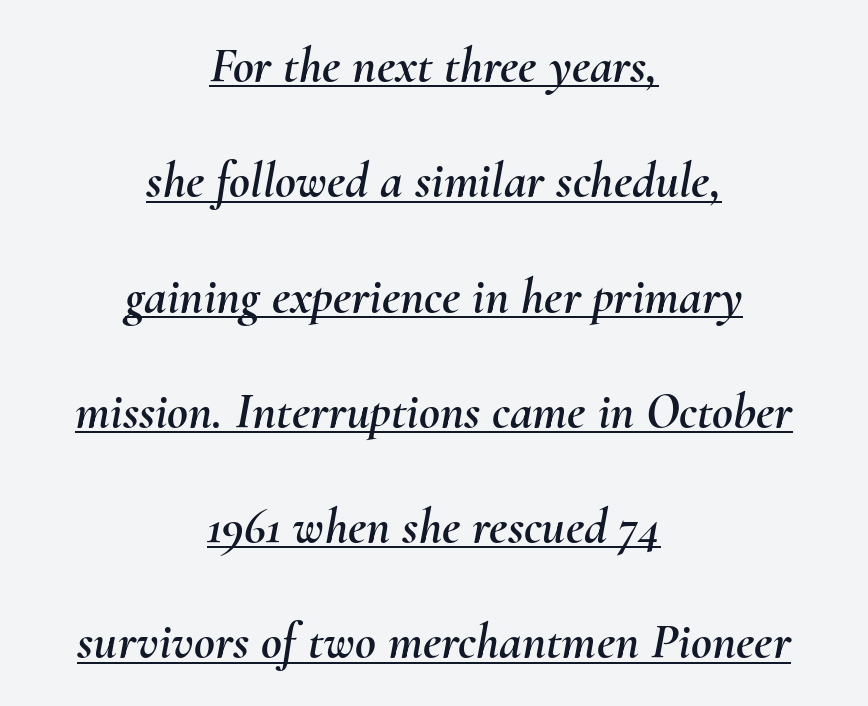
Q: Is the text italic (slanted)? A: Yes, it leans right by about 10 degrees.
Q: Is the text underlined? A: Yes.
Q: How is the paragraph aligned? A: Centered.
Q: Is the spacing between letters normal or unusually wide? A: Normal.
Q: Is the spacing between lines tight, normal or loose? A: Loose.
Q: Width (condensed, normal, or wide)? A: Normal.
Q: Stroke contrast? A: Medium.
Q: x-height? A: Small.
Q: Monospaced? A: No.
